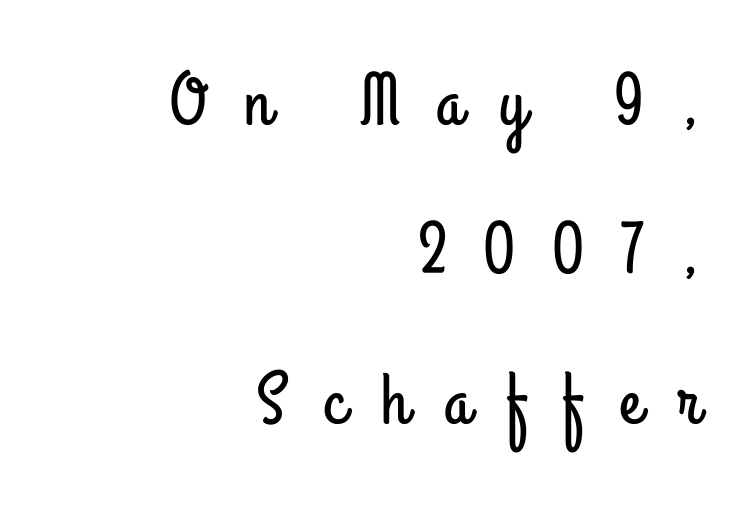
{"serif": "no", "italic": "no", "width": "condensed", "stroke_contrast": "low", "x_height": "small", "monospaced": "no", "underline": "no", "align": "right", "line_spacing": "loose", "line_spacing_ratio": 2.02, "letter_spacing": "wide", "letter_spacing_em": 0.49, "glyph_px": 74}
